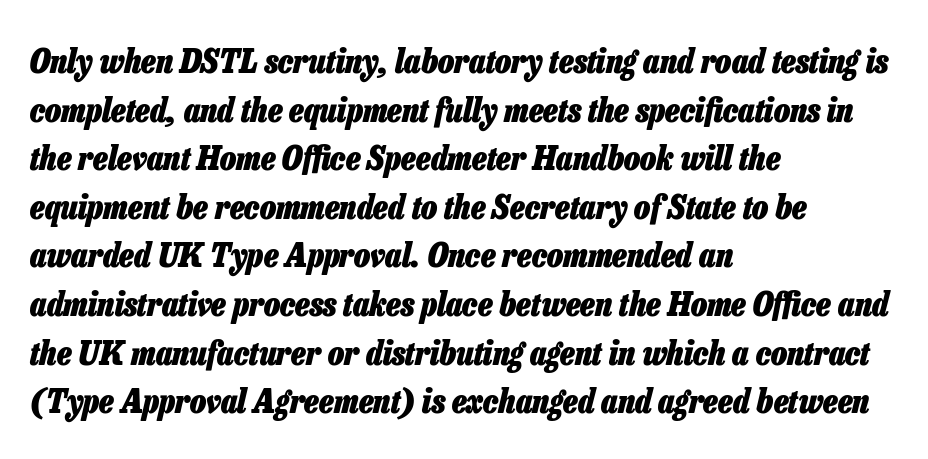
Q: Is the text bold? A: Yes.
Q: Is the text italic (slanted)? A: Yes, it leans right by about 13 degrees.
Q: Is the text underlined? A: No.
Q: How is the paragraph aligned? A: Left-aligned.
Q: Is the spacing between letters normal or unusually wide? A: Normal.
Q: Is the spacing between lines tight, normal or loose? A: Normal.
Q: Width (condensed, normal, or wide)? A: Condensed.
Q: Stroke contrast? A: Low.
Q: x-height? A: Medium.
Q: Monospaced? A: No.
